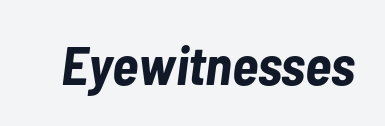
The rendering uses a bold face; every stroke is thick and dark. The words here are not underlined. Note the varied advance widths — an 'i' is clearly narrower than an 'm'. Tracking here is standard; glyphs follow each other at the usual distance. Would a proofreader flag this as italicized? Yes.
